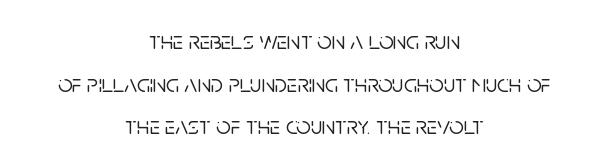
How are the letters spaced? Ordinarily, with no added tracking. Beneath every word, the page is bare. Posture: straight, roman, zero tilt. Typeset on center — no edge is straight.
